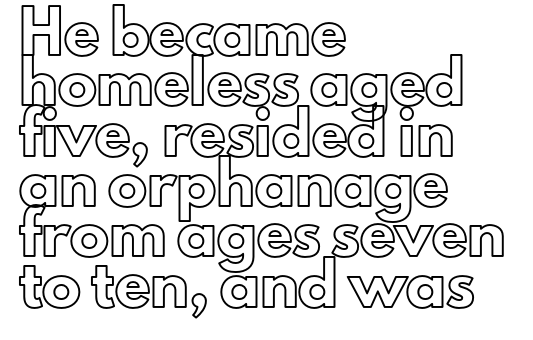
Q: Is the text italic (slanted)? A: No, it is upright.
Q: Is the text underlined? A: No.
Q: How is the paragraph aligned? A: Left-aligned.
Q: Is the spacing between letters normal or unusually wide? A: Normal.
Q: Is the spacing between lines tight, normal or loose? A: Normal.
Q: Width (condensed, normal, or wide)? A: Normal.
Q: x-height? A: Small.
Q: Monospaced? A: No.
